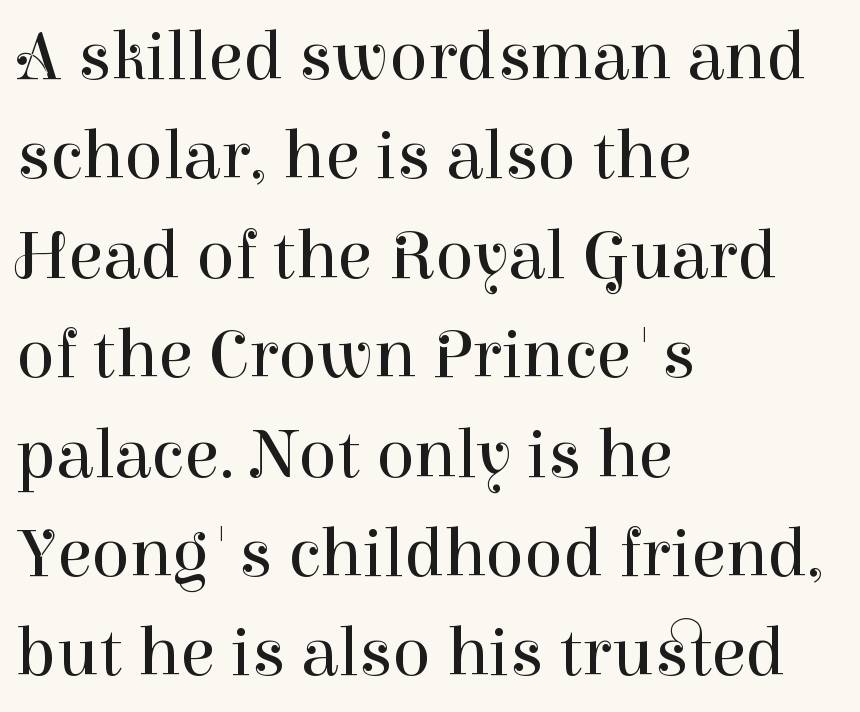
{"serif": "yes", "italic": "no", "bold": "no", "weight": "regular", "width": "normal", "stroke_contrast": "high", "x_height": "medium", "monospaced": "no", "underline": "no", "align": "left", "line_spacing": "normal", "line_spacing_ratio": 1.4, "letter_spacing": "normal", "letter_spacing_em": 0.0, "glyph_px": 71}
